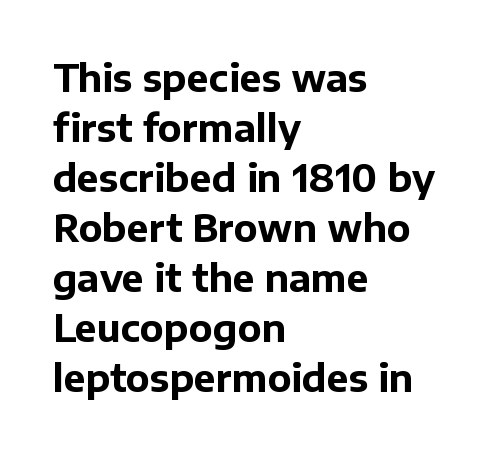
The image shows 37 px bold sans-serif type, upright; set left-aligned, normal line spacing (1.35x), normal letter spacing, not underlined; low stroke contrast and a medium x-height.
